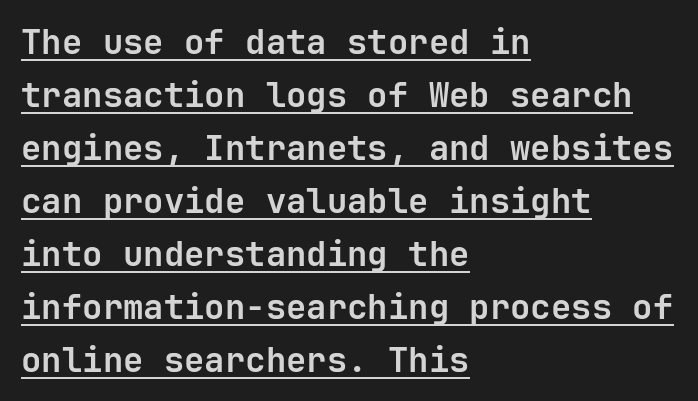
{"serif": "no", "italic": "no", "bold": "yes", "weight": "semibold", "width": "normal", "stroke_contrast": "low", "x_height": "medium", "underline": "yes", "align": "left", "line_spacing": "normal", "line_spacing_ratio": 1.56, "letter_spacing": "normal", "letter_spacing_em": 0.0, "glyph_px": 34}
